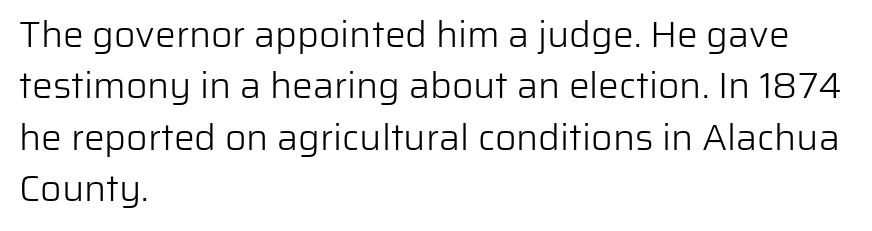
Ascenders rise straight up at ninety degrees. The typeface has the unassuming heft of standard copy or less. Do the characters align in a grid? No, the font is proportional. The horizontal fit of the characters is conventional and even. This rendering employs a face without finishing strokes, i.e., a sans-serif.
